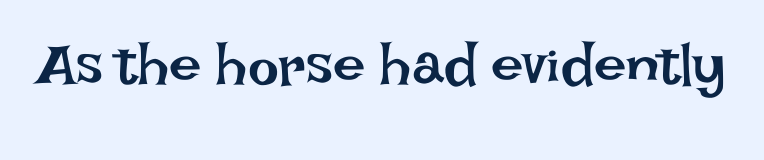
Q: Is the text bold? A: No.
Q: Is the text italic (slanted)? A: No, it is upright.
Q: Is the text underlined? A: No.
Q: Is the spacing between letters normal or unusually wide? A: Normal.
Q: Width (condensed, normal, or wide)? A: Normal.
Q: Stroke contrast? A: Low.
Q: x-height? A: Large.
Q: Monospaced? A: No.
